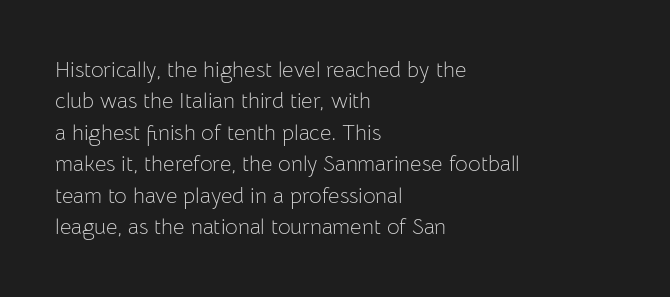
Q: Is the text bold? A: No.
Q: Is the text italic (slanted)? A: No, it is upright.
Q: Is the text underlined? A: No.
Q: How is the paragraph aligned? A: Left-aligned.
Q: Is the spacing between letters normal or unusually wide? A: Normal.
Q: Is the spacing between lines tight, normal or loose? A: Normal.
